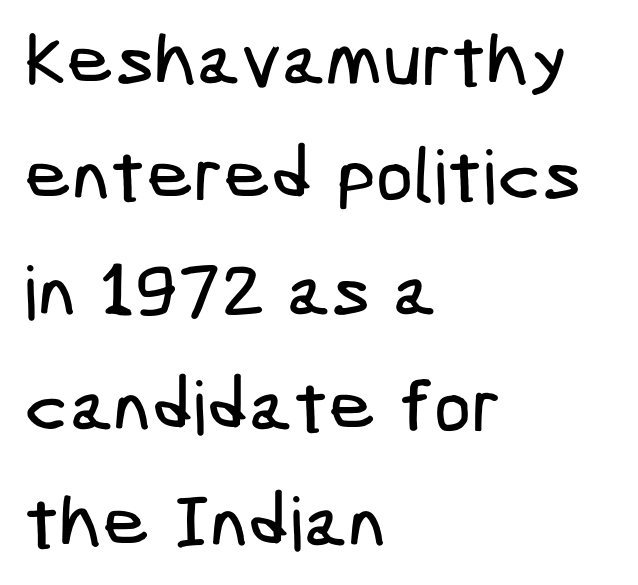
The glyphs in this specimen are sans serif. If you drew a ruler down the left edge, every line would touch it. Students, observe: this is what conventionally led text looks like. Caption: standard tracking, unaltered. Decoration check: the copy has no underline.
